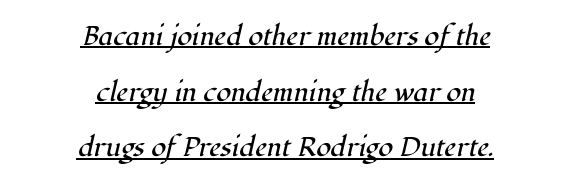
The paragraph shown floats in the horizontal middle. The vertical gap from one line to the next is large. Emphasis-style slanted type is in use. The face used here appears with an underline applied. The weight tops out at a normal text grade.
